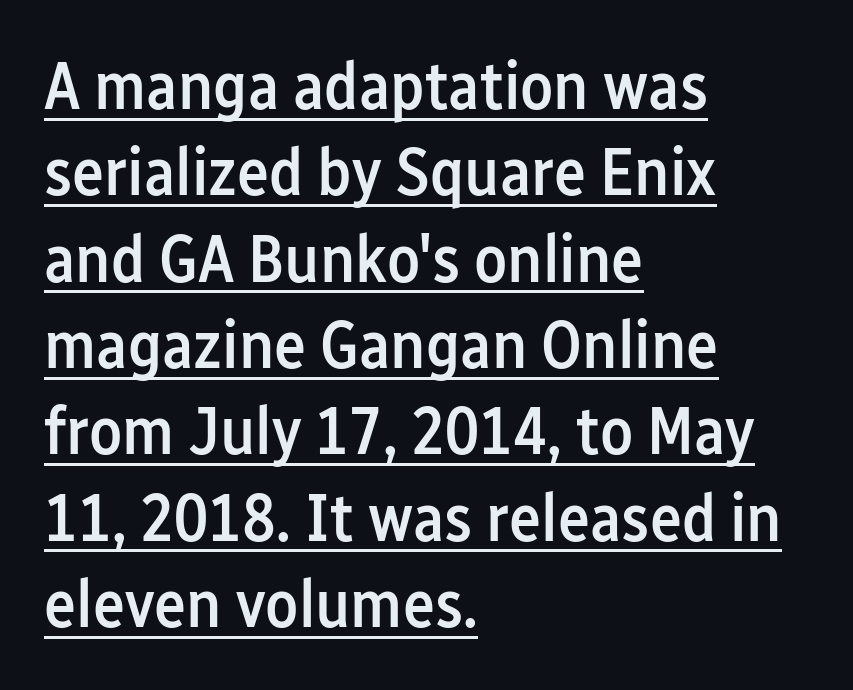
Q: Is the text bold? A: Semi-bold.
Q: Is the text italic (slanted)? A: No, it is upright.
Q: Is the typeface a serif or a sans-serif typeface? A: Sans-serif.
Q: Is the text underlined? A: Yes.
Q: How is the paragraph aligned? A: Left-aligned.
Q: Is the spacing between letters normal or unusually wide? A: Normal.
Q: Is the spacing between lines tight, normal or loose? A: Normal.
Q: Width (condensed, normal, or wide)? A: Condensed.
Q: Stroke contrast? A: Low.
Q: x-height? A: Medium.
Q: Monospaced? A: No.
